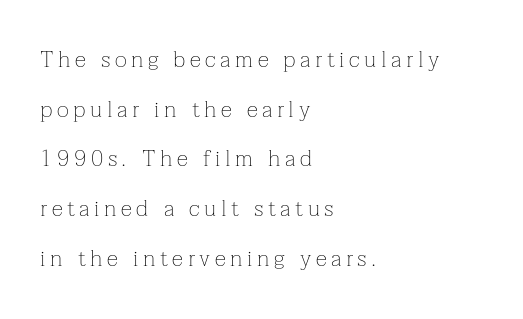
The image shows 23 px text type, upright; set left-aligned, loose line spacing (2.16x), unusually wide letter spacing (+0.2 em), not underlined.
